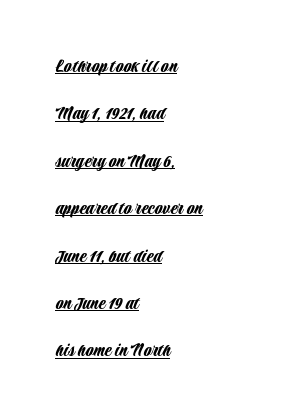
The image shows 20 px text type; set left-aligned, loose line spacing (2.37x), normal letter spacing, underlined.
